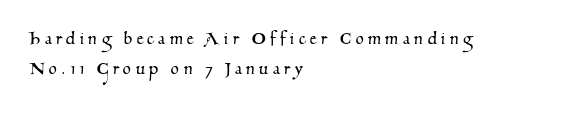
The image shows 21 px text type; set left-aligned, normal line spacing (1.43x), unusually wide letter spacing (+0.21 em), not underlined.
